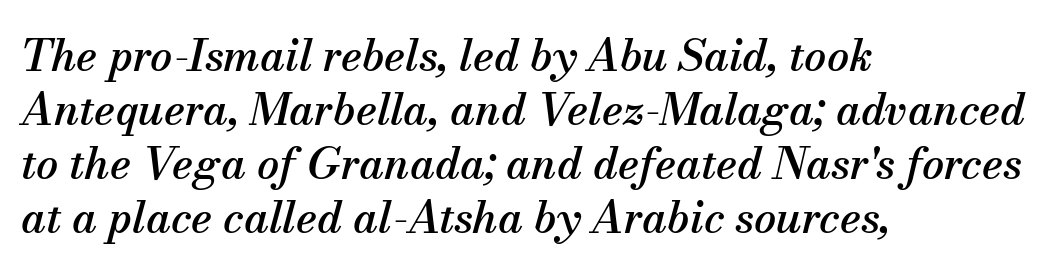
The image shows 44 px serif type, italic (leaning right); set left-aligned, line spacing 1.23x, normal letter spacing, not underlined; medium stroke contrast and a small x-height.
